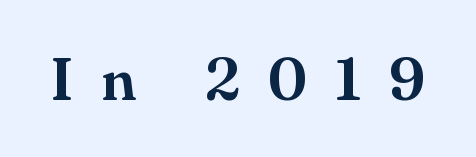
{"serif": "yes", "italic": "no", "width": "normal", "stroke_contrast": "medium", "x_height": "small", "monospaced": "no", "underline": "no", "letter_spacing": "wide", "letter_spacing_em": 0.47, "glyph_px": 60}
